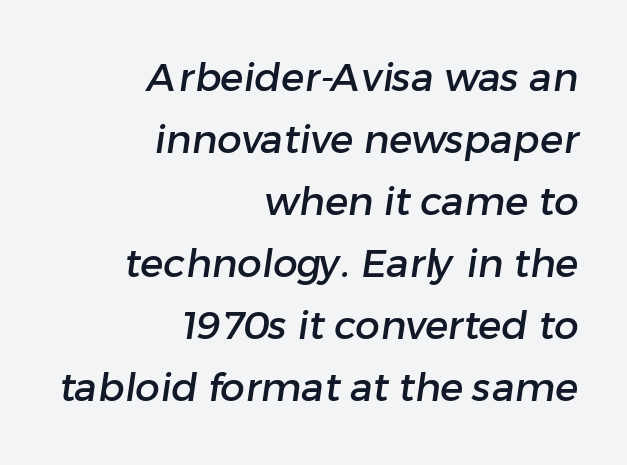
Q: Is the typeface a serif or a sans-serif typeface? A: Sans-serif.
Q: Is the text underlined? A: No.
Q: How is the paragraph aligned? A: Right-aligned.
Q: Is the spacing between letters normal or unusually wide? A: Normal.
Q: Is the spacing between lines tight, normal or loose? A: Normal.
Q: Width (condensed, normal, or wide)? A: Normal.
Q: Stroke contrast? A: Low.
Q: x-height? A: Medium.
Q: Monospaced? A: No.
